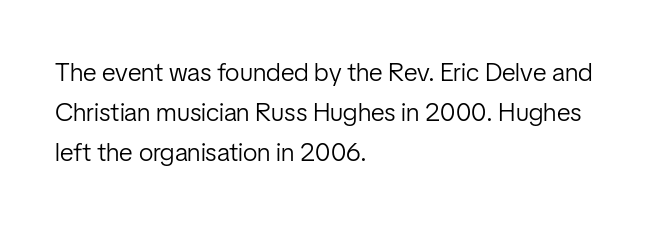
{"italic": "no", "bold": "no", "underline": "no", "align": "left", "line_spacing": "normal", "line_spacing_ratio": 1.54, "letter_spacing": "normal", "letter_spacing_em": 0.0, "glyph_px": 26}
